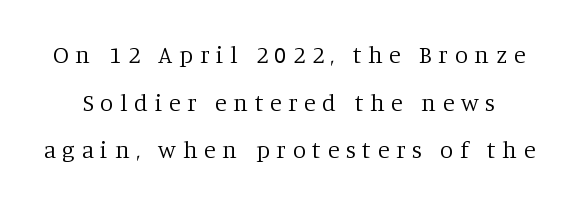
The image shows 24 px text type, upright; set loose line spacing (1.98x), unusually wide letter spacing (+0.28 em), not underlined.
